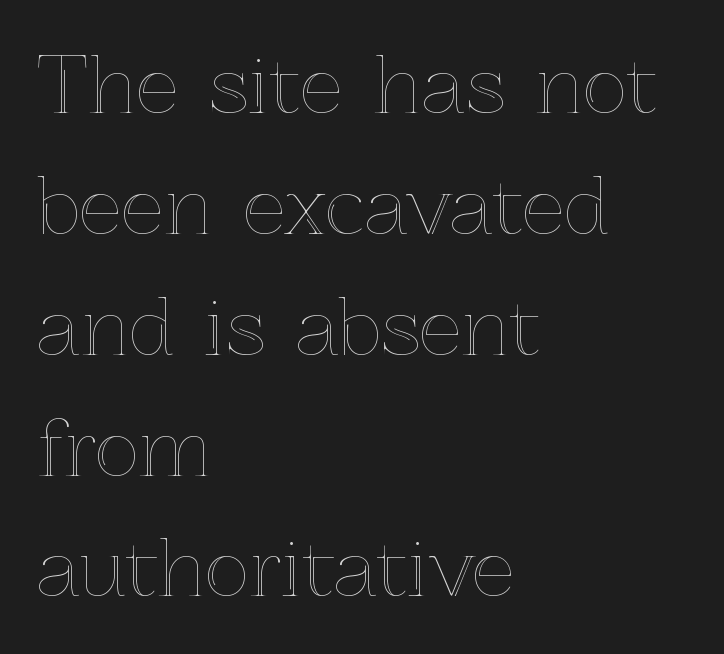
The image shows 76 px text type, upright; set left-aligned, normal line spacing (1.59x), normal letter spacing, not underlined; a medium x-height.
